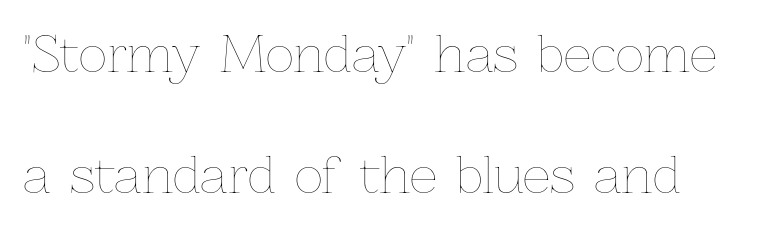
{"italic": "no", "bold": "no", "weight": "thin", "width": "normal", "stroke_contrast": "low", "x_height": "medium", "monospaced": "no", "underline": "no", "align": "left", "line_spacing": "loose", "line_spacing_ratio": 2.47, "letter_spacing": "normal", "letter_spacing_em": 0.0, "glyph_px": 49}
